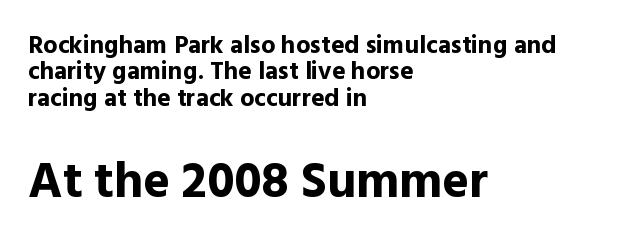
{"serif": "no", "italic": "no", "bold": "yes", "weight": "bold", "width": "normal", "x_height": "medium", "monospaced": "no", "underline": "no", "align": "left", "line_spacing": "tight", "line_spacing_ratio": 1.06, "letter_spacing": "normal", "letter_spacing_em": 0.0, "larger_block": "second", "size_ratio": 2.0, "glyph_px": 50}
